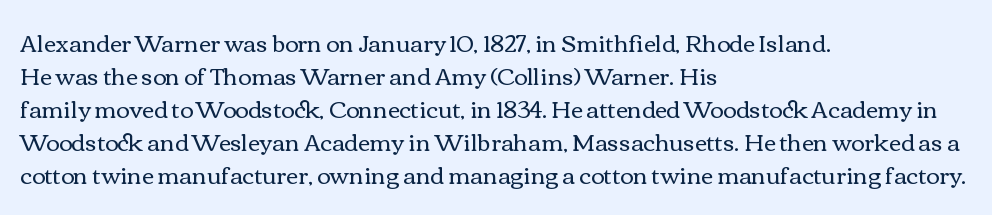
Honestly, the row spacing looks completely unremarkable. Caption: face not bold, strokes unweighted. Posture: vertical. This rendering features lettering with no underline. The setting favours the left margin, as ordinary paragraphs usually do.
